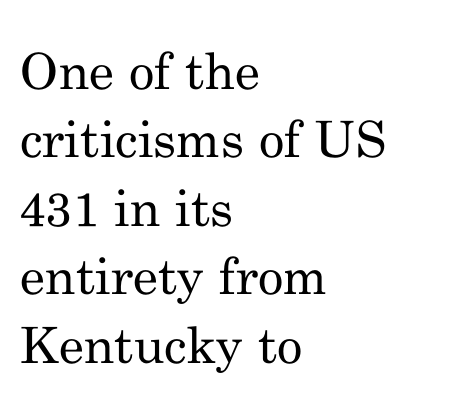
Nobody touched the tracking dial on this one. Are there feet on the stems? There are — it's a serif. Think of a printed novel: that variable character pitch is what you see here. Weight: in the light-to-regular range. Typeset ragged right — the left edge is the straight one. The string is rendered with underlining switched off.
